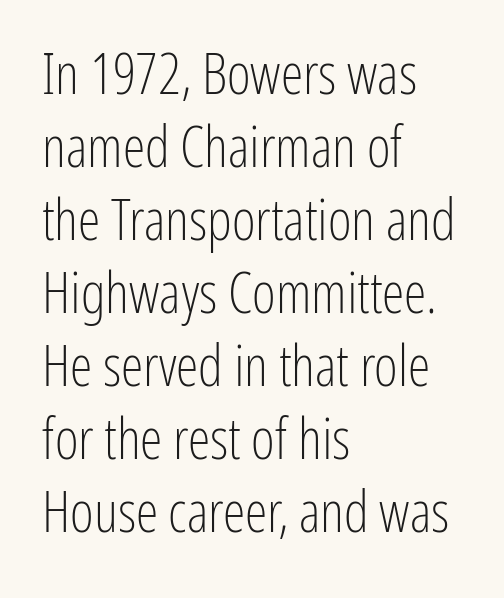
Q: Is the text bold? A: No.
Q: Is the text italic (slanted)? A: No, it is upright.
Q: Is the typeface a serif or a sans-serif typeface? A: Sans-serif.
Q: Is the text underlined? A: No.
Q: How is the paragraph aligned? A: Left-aligned.
Q: Is the spacing between letters normal or unusually wide? A: Normal.
Q: Is the spacing between lines tight, normal or loose? A: Normal.
Q: Width (condensed, normal, or wide)? A: Condensed.
Q: Stroke contrast? A: Low.
Q: x-height? A: Medium.
Q: Monospaced? A: No.
